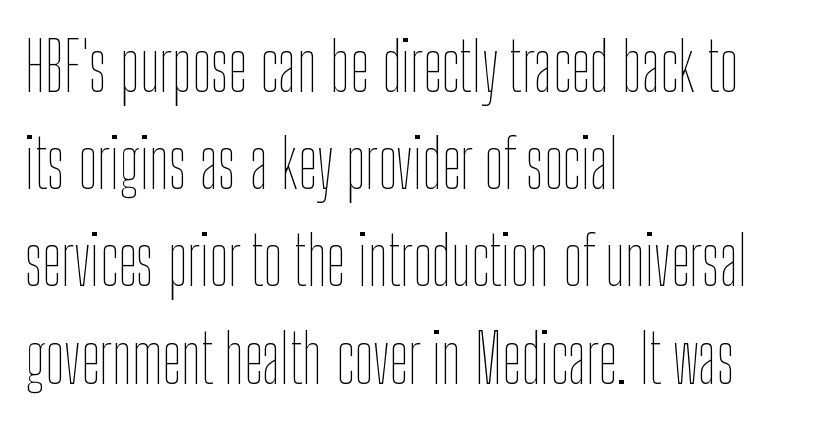
Q: Is the text bold? A: No.
Q: Is the text italic (slanted)? A: No, it is upright.
Q: Is the text underlined? A: No.
Q: How is the paragraph aligned? A: Left-aligned.
Q: Is the spacing between letters normal or unusually wide? A: Normal.
Q: Is the spacing between lines tight, normal or loose? A: Normal.
Q: Width (condensed, normal, or wide)? A: Condensed.
Q: Stroke contrast? A: Low.
Q: x-height? A: Medium.
Q: Monospaced? A: No.
